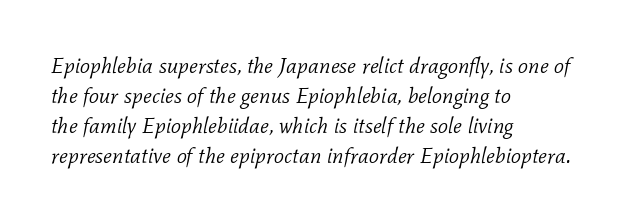
Q: Is the text bold? A: No.
Q: Is the text italic (slanted)? A: Yes, it leans right by about 11 degrees.
Q: Is the text underlined? A: No.
Q: How is the paragraph aligned? A: Left-aligned.
Q: Is the spacing between letters normal or unusually wide? A: Normal.
Q: Is the spacing between lines tight, normal or loose? A: Normal.
